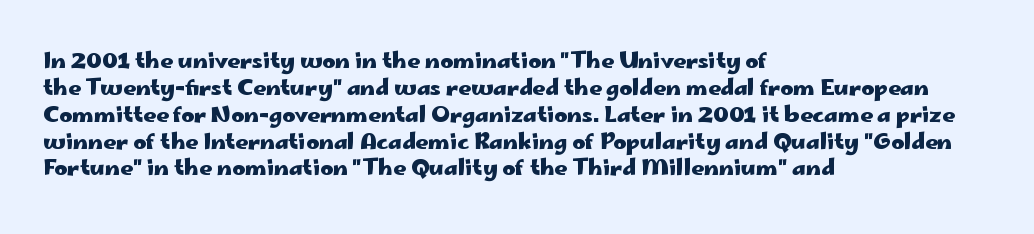
A typesetter would mark this as roman, not italic. What stands out about the letter spacing? Nothing — it is the standard amount. The baseline area is clear. Caption: bold face, heavy strokes.
